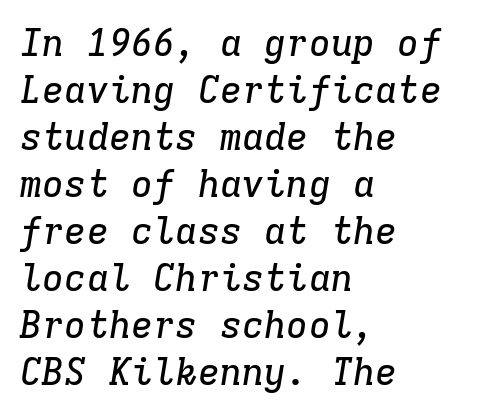
{"serif": "yes", "italic": "yes", "lean": "right", "slant_degrees": 9, "width": "normal", "stroke_contrast": "low", "x_height": "medium", "monospaced": "yes", "underline": "no", "align": "left", "line_spacing": "normal", "line_spacing_ratio": 1.27, "letter_spacing": "normal", "letter_spacing_em": 0.0, "glyph_px": 37}
